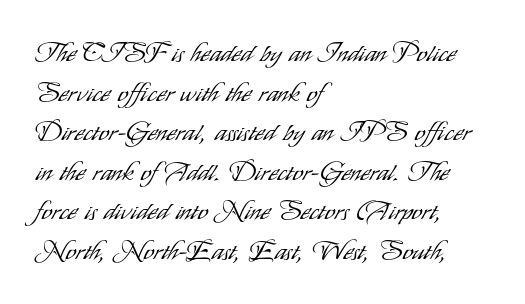
{"bold": "no", "underline": "no", "align": "left", "line_spacing": "normal", "line_spacing_ratio": 1.52, "letter_spacing": "normal", "letter_spacing_em": 0.0, "glyph_px": 26}
